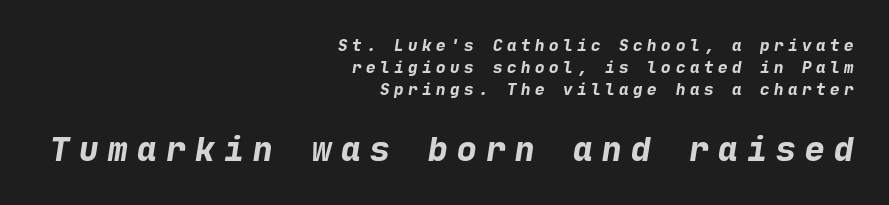
Does the bottom block carry the larger type? Yes, it does. The vertical gap from one line to the next is medium. Display-style spreading of the glyphs; the letterfit is very open. Has an underline been added? It has not.
